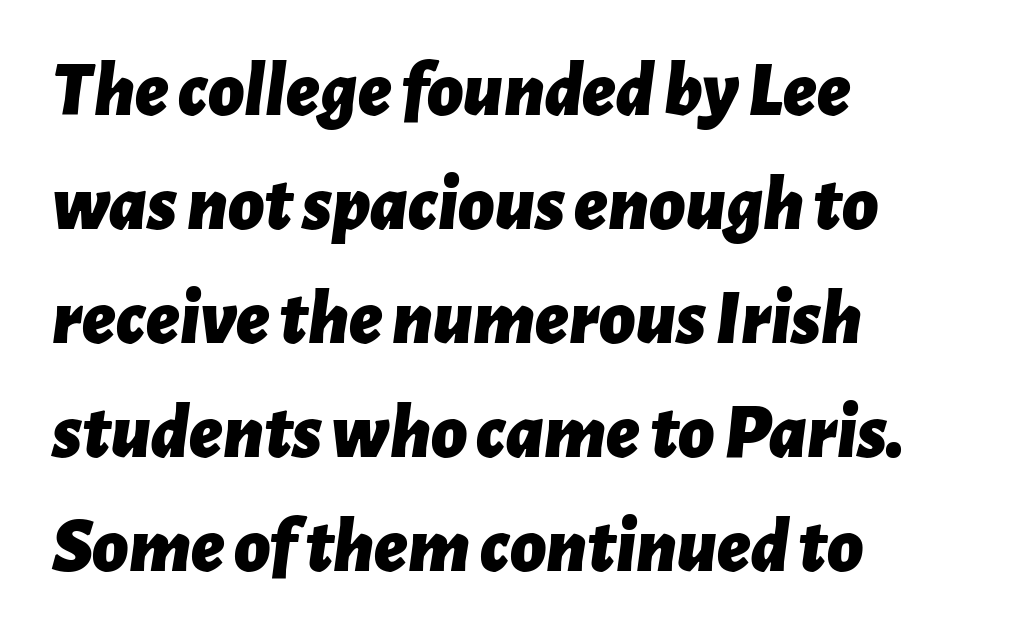
{"italic": "yes", "lean": "right", "slant_degrees": 7, "bold": "yes", "weight": "bold", "width": "normal", "stroke_contrast": "low", "x_height": "medium", "monospaced": "no", "underline": "no", "align": "left", "line_spacing": "normal", "line_spacing_ratio": 1.46, "letter_spacing": "normal", "letter_spacing_em": 0.0, "glyph_px": 78}
